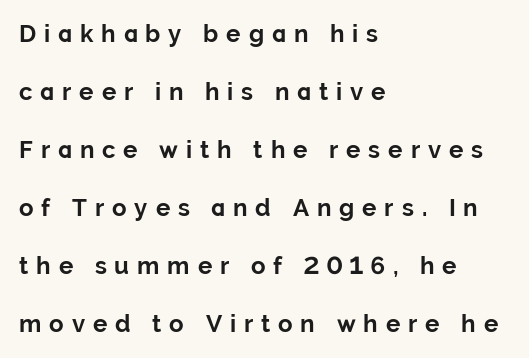
The image shows 24 px bold type, upright; set left-aligned, loose line spacing (2.42x), unusually wide letter spacing (+0.33 em), not underlined.
